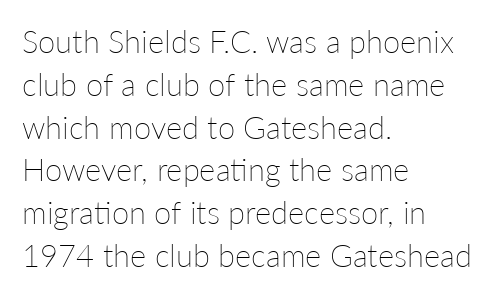
Stems here are at most as thick as an everyday book face. How are the letters spaced? Ordinarily, with no added tracking. Italic? Not at all — the glyphs are vertical. Honestly, there is no underline to notice here at all. The passage shown is typed in a proportional face where columns would drift.
